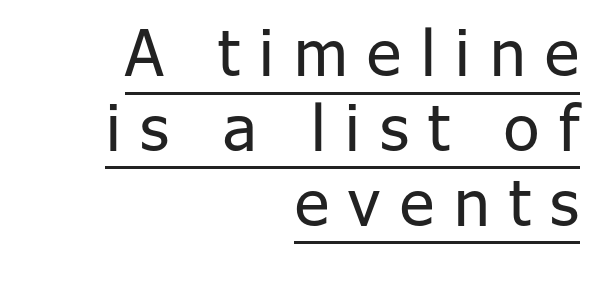
The text block is weighted toward the right margin, trailing off unevenly leftward. Beneath each row of characters lies a ruled line. Ascenders rise straight up at ninety degrees. Varying glyph widths throughout — classic text-font behaviour. Caption: face not bold, strokes unweighted.
